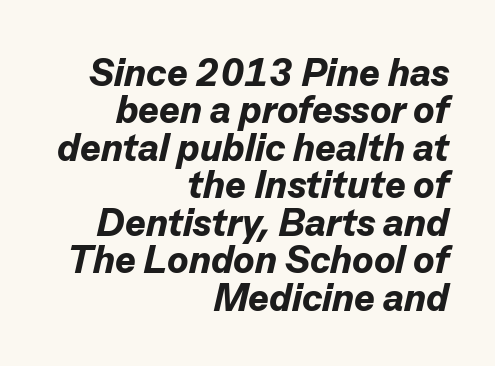
Q: Is the text bold? A: Yes.
Q: Is the text italic (slanted)? A: Yes, it leans right by about 13 degrees.
Q: Is the text underlined? A: No.
Q: How is the paragraph aligned? A: Right-aligned.
Q: Is the spacing between letters normal or unusually wide? A: Normal.
Q: Is the spacing between lines tight, normal or loose? A: Tight.
Q: Width (condensed, normal, or wide)? A: Normal.
Q: Stroke contrast? A: Low.
Q: x-height? A: Medium.
Q: Monospaced? A: No.
